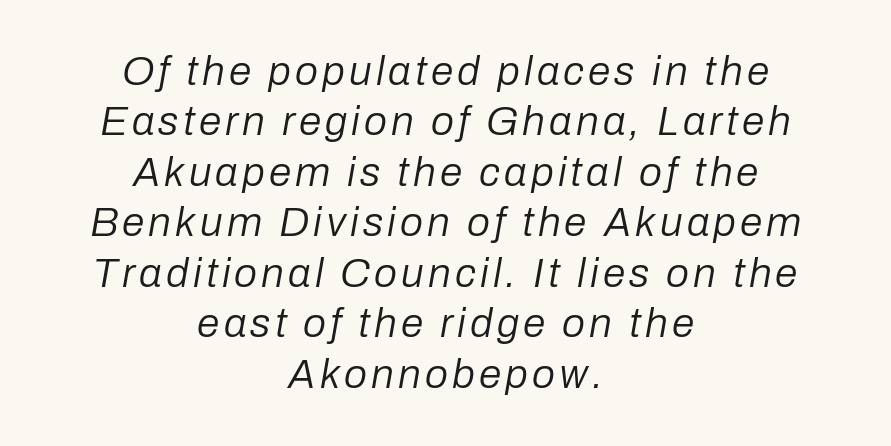
The image shows 41 px regular-weight type, italic (leaning right); set centered, line spacing 1.23x, not underlined; low stroke contrast and a medium x-height.
